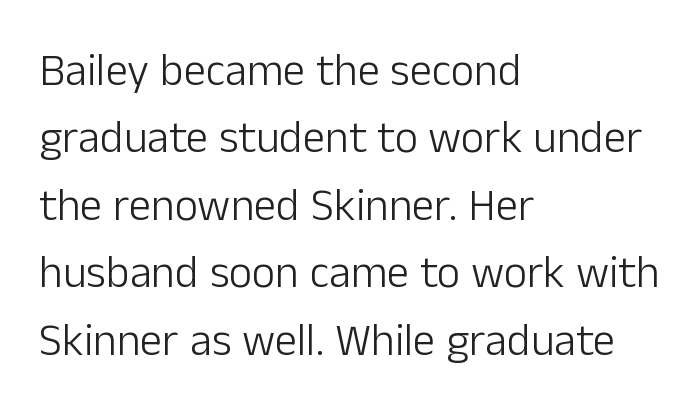
The image shows 45 px light sans-serif type, upright; set left-aligned, normal line spacing (1.5x), normal letter spacing, not underlined; low stroke contrast and a medium x-height.
